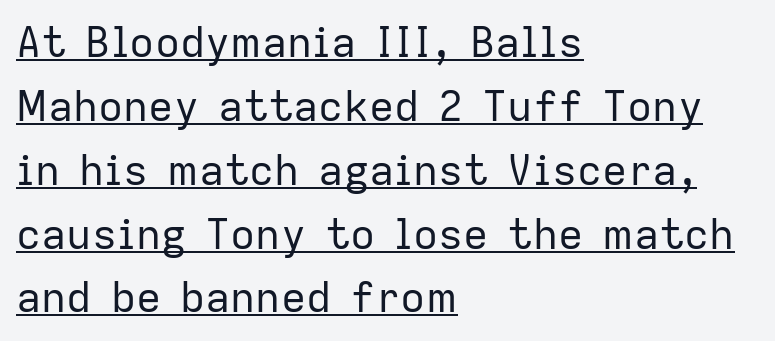
{"serif": "no", "italic": "no", "bold": "no", "weight": "regular", "width": "normal", "stroke_contrast": "low", "x_height": "medium", "monospaced": "no", "underline": "yes", "align": "left", "line_spacing": "normal", "line_spacing_ratio": 1.52, "letter_spacing": "normal", "letter_spacing_em": 0.0, "glyph_px": 42}
